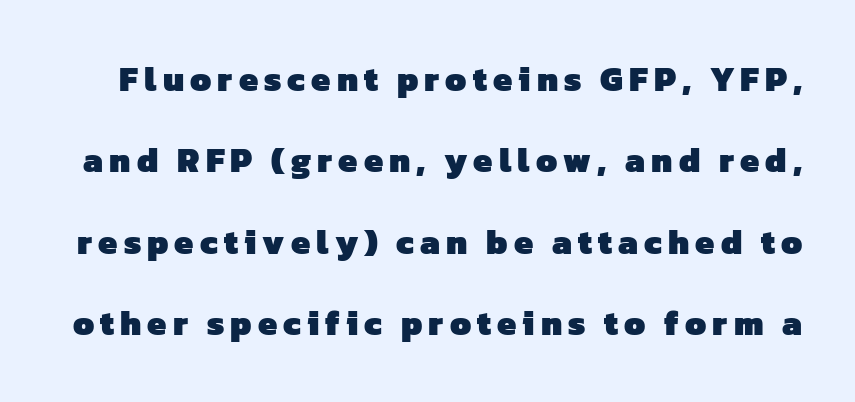
Q: Is the text bold? A: Yes.
Q: Is the typeface a serif or a sans-serif typeface? A: Sans-serif.
Q: Is the text underlined? A: No.
Q: Is the spacing between lines tight, normal or loose? A: Loose.
Q: Width (condensed, normal, or wide)? A: Normal.
Q: Stroke contrast? A: Low.
Q: x-height? A: Medium.
Q: Monospaced? A: No.
